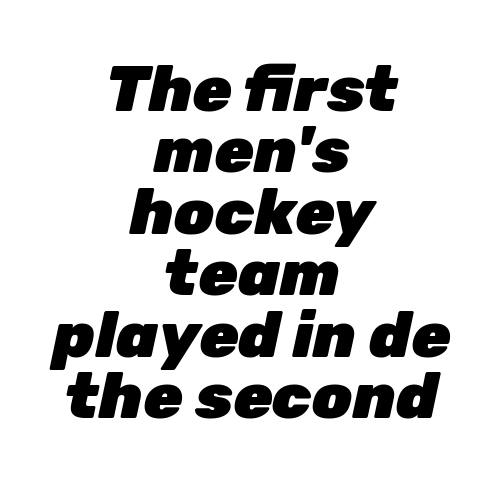
{"italic": "yes", "lean": "right", "slant_degrees": 12, "bold": "yes", "weight": "heavy", "width": "normal", "stroke_contrast": "low", "x_height": "medium", "monospaced": "no", "underline": "no", "align": "center", "line_spacing": "tight", "line_spacing_ratio": 0.96, "letter_spacing": "normal", "letter_spacing_em": 0.0, "glyph_px": 64}
